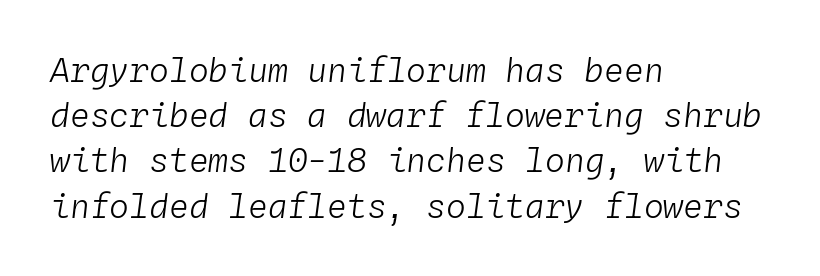
Q: Is the text bold? A: No.
Q: Is the text italic (slanted)? A: Yes, it leans right by about 4 degrees.
Q: Is the text underlined? A: No.
Q: How is the paragraph aligned? A: Left-aligned.
Q: Is the spacing between letters normal or unusually wide? A: Normal.
Q: Is the spacing between lines tight, normal or loose? A: Normal.
Q: Width (condensed, normal, or wide)? A: Normal.
Q: Stroke contrast? A: Low.
Q: x-height? A: Medium.
Q: Monospaced? A: Yes.
